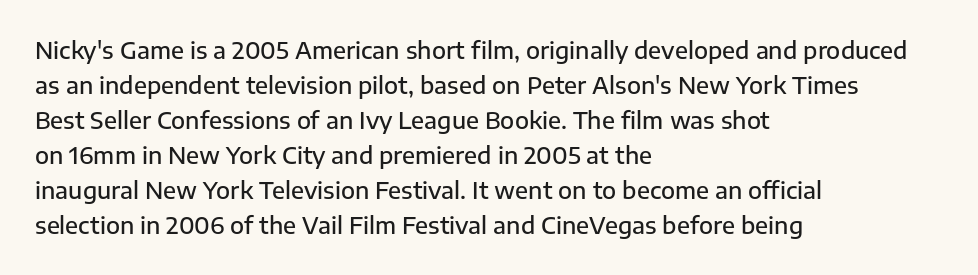
Q: Is the text bold? A: Semi-bold.
Q: Is the text italic (slanted)? A: No, it is upright.
Q: Is the text underlined? A: No.
Q: How is the paragraph aligned? A: Left-aligned.
Q: Is the spacing between letters normal or unusually wide? A: Normal.
Q: Is the spacing between lines tight, normal or loose? A: Normal.
